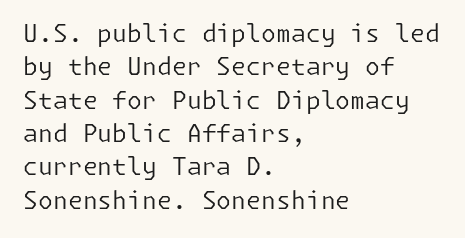
The letterforms sit at book weight or below. Posture: straight, roman, zero tilt. Tracking value appears to be zero — textbook default spacing. The passage shown stacks its lines at a standard gap. Is the block centered? No — it sits flush against the left margin. The foot of each line stays bare and open.
